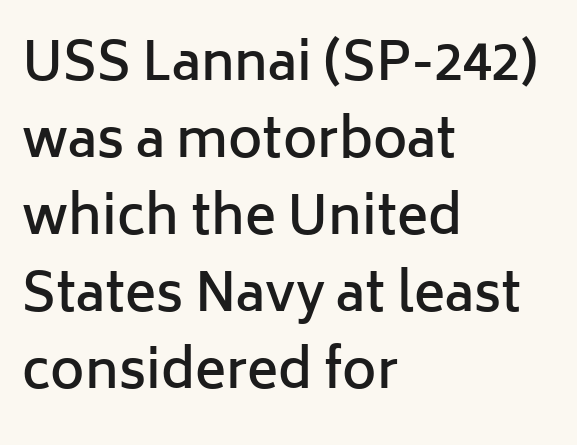
{"serif": "no", "italic": "no", "bold": "semi", "weight": "semibold", "width": "normal", "stroke_contrast": "low", "x_height": "medium", "monospaced": "no", "underline": "no", "align": "left", "line_spacing": "normal", "line_spacing_ratio": 1.48, "letter_spacing": "normal", "letter_spacing_em": 0.0, "glyph_px": 52}
